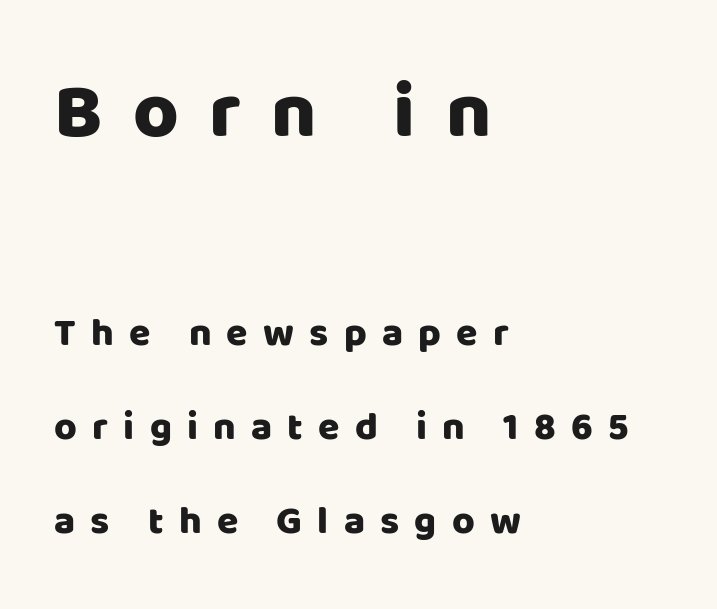
The image shows 78 px sans-serif type, upright; set left-aligned, loose line spacing (2.41x), unusually wide letter spacing (+0.39 em), not underlined; the first (top) block is 2.0x larger; low stroke contrast and a large x-height.
